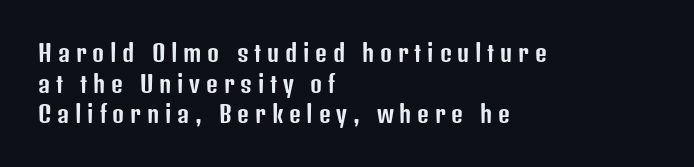
How are the letters spaced? Widely, with obvious added tracking. Every character sits straight up, as roman type does. Is there much room between lines? A standard amount, neither cramped nor airy. Honestly, there is no underline to notice here at all.
